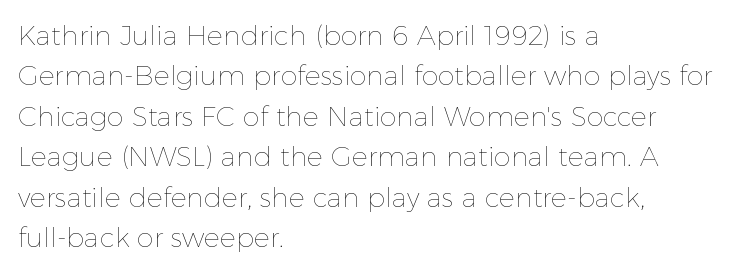
Q: Is the text bold? A: No.
Q: Is the text italic (slanted)? A: No, it is upright.
Q: Is the text underlined? A: No.
Q: How is the paragraph aligned? A: Left-aligned.
Q: Is the spacing between letters normal or unusually wide? A: Normal.
Q: Is the spacing between lines tight, normal or loose? A: Normal.
